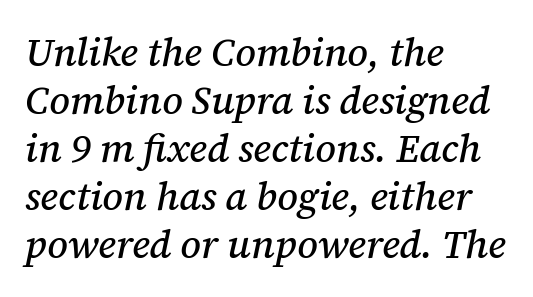
Q: Is the text italic (slanted)? A: Yes, it leans right by about 12 degrees.
Q: Is the typeface a serif or a sans-serif typeface? A: Serif.
Q: Is the text underlined? A: No.
Q: How is the paragraph aligned? A: Left-aligned.
Q: Is the spacing between letters normal or unusually wide? A: Normal.
Q: Width (condensed, normal, or wide)? A: Normal.
Q: Stroke contrast? A: Medium.
Q: x-height? A: Medium.
Q: Monospaced? A: No.
